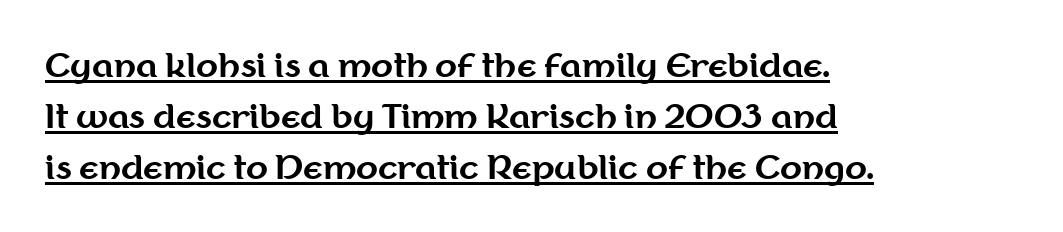
This is sans-serif lettering, the kind often seen on screens and signage. The block of text has a typical density, with ordinary space between rows. Is there any slant? The stems are plumb. The face used here is proportionally spaced, like ordinary book or web type. No extra tracking has been applied to these lines. The typesetting leans heavy: a genuine bold.
